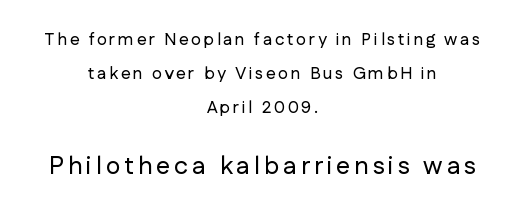
The image shows 25 px text type, upright; set centered, loose line spacing (1.99x), not underlined; the second (bottom) block is 1.47x larger.
